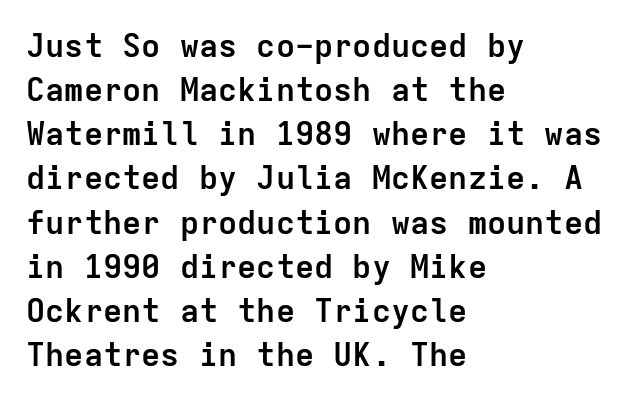
{"serif": "no", "italic": "no", "bold": "yes", "weight": "semibold", "width": "normal", "stroke_contrast": "low", "x_height": "medium", "monospaced": "yes", "underline": "no", "align": "left", "line_spacing": "normal", "line_spacing_ratio": 1.38, "letter_spacing": "normal", "letter_spacing_em": 0.0, "glyph_px": 32}
